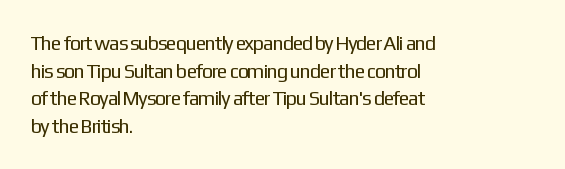
This rendering leaves character spacing at its baseline value. These lines stack with their left ends in a neat column. Reading down the column, the eye jumps a familiar distance to each next line. Stroke mass is kept to a normal reading level or below. Unlike italic type, these characters show no tilt at all. No word sits above an underline.
